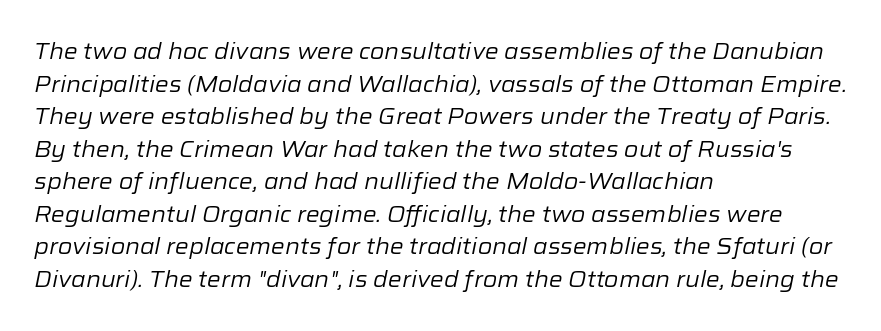
A typesetter would call this zero additional tracking. Caption: face not bold, strokes unweighted. Tall strokes in this sample are angled rather than plumb. The strip under each line holds only bare page. If you measured baseline to baseline, you'd find a middling distance.
